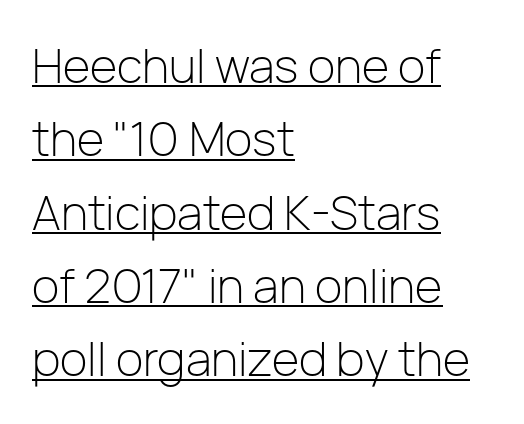
In terms of letterspacing, this is plain default setting. A typesetter would mark this as roman, not italic. Bold? No — there's no thickening of the strokes. Regular leading.
